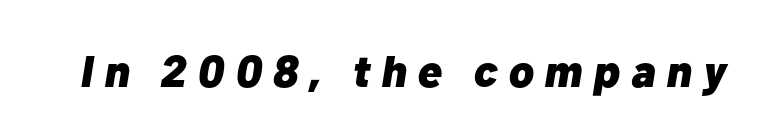
{"italic": "yes", "lean": "right", "slant_degrees": 10, "bold": "yes", "weight": "heavy", "width": "normal", "stroke_contrast": "low", "x_height": "medium", "monospaced": "no", "underline": "no", "letter_spacing": "wide", "letter_spacing_em": 0.25, "glyph_px": 45}
